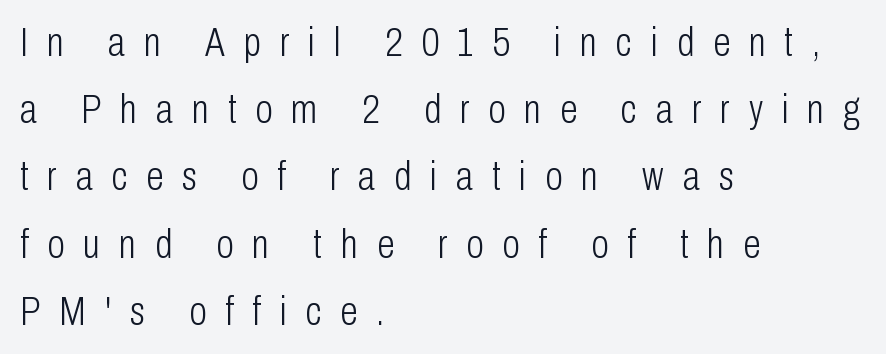
The image shows 40 px light, condensed sans-serif type, upright; set left-aligned, normal line spacing (1.68x), unusually wide letter spacing (+0.47 em), not underlined; low stroke contrast and a medium x-height.
